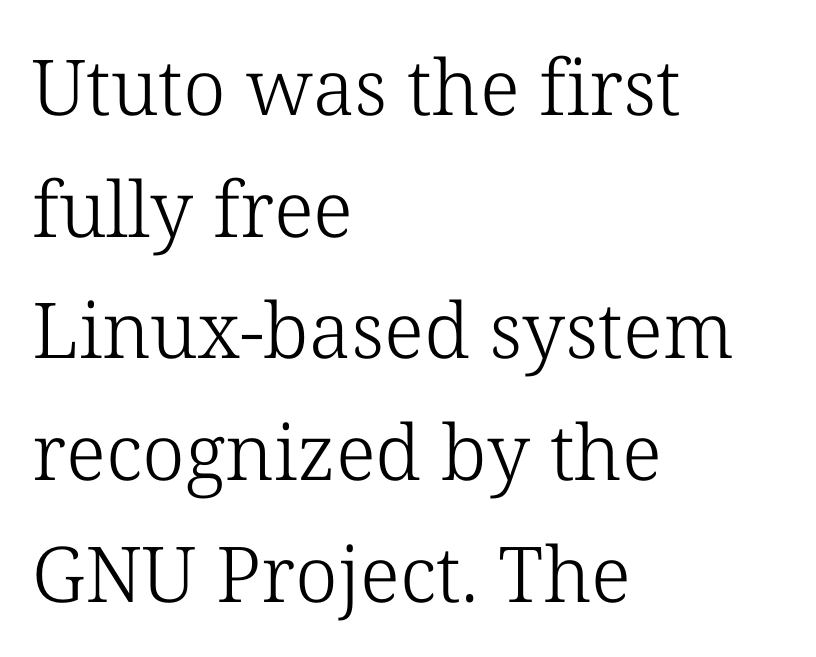
Q: Is the text bold? A: No.
Q: Is the text italic (slanted)? A: No, it is upright.
Q: Is the typeface a serif or a sans-serif typeface? A: Serif.
Q: Is the text underlined? A: No.
Q: How is the paragraph aligned? A: Left-aligned.
Q: Is the spacing between letters normal or unusually wide? A: Normal.
Q: Is the spacing between lines tight, normal or loose? A: Normal.
Q: Width (condensed, normal, or wide)? A: Normal.
Q: Stroke contrast? A: Low.
Q: x-height? A: Medium.
Q: Monospaced? A: No.
